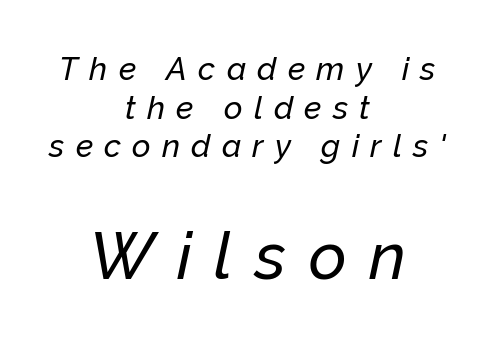
Just letters on the line, the space beneath them empty. Rendered with sloped, italic letterforms. Teacher's note: observe the equal gaps on both sides — that is centered alignment. The letters advance in unequal steps, a hallmark of proportional type. Whoever set this made the second block the dominant, larger element. Does extra space separate the letters? Yes, quite a lot of it.
